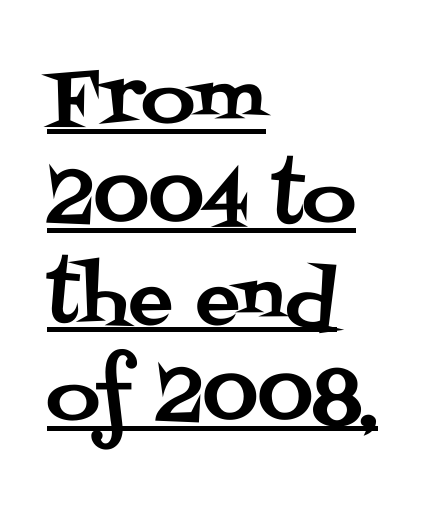
The space between consecutive lines is moderate. The passage shown is underscored from start to finish. Here the glyphs are tracked normally, forming tight word shapes. Spacing verdict: proportional, widths tailored to each character. Horizontal alignment here is leftward, the default for most running prose.
